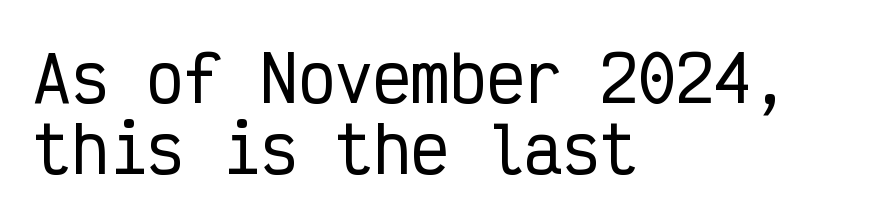
{"serif": "no", "italic": "no", "width": "condensed", "stroke_contrast": "low", "x_height": "medium", "monospaced": "yes", "underline": "no", "align": "left", "line_spacing": "tight", "line_spacing_ratio": 1.12, "letter_spacing": "normal", "letter_spacing_em": 0.0, "glyph_px": 63}
